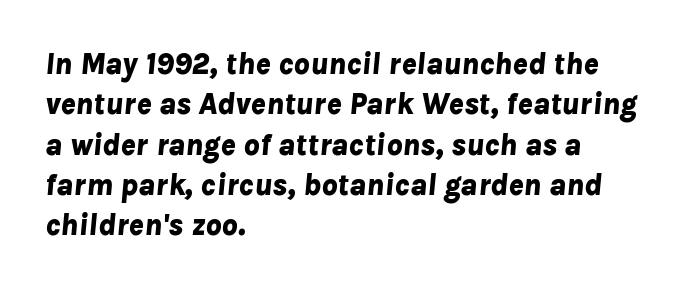
Q: Is the text bold? A: Yes.
Q: Is the text italic (slanted)? A: Yes, it leans right by about 8 degrees.
Q: Is the text underlined? A: No.
Q: How is the paragraph aligned? A: Left-aligned.
Q: Is the spacing between letters normal or unusually wide? A: Normal.
Q: Is the spacing between lines tight, normal or loose? A: Normal.
Q: Width (condensed, normal, or wide)? A: Normal.
Q: Stroke contrast? A: Low.
Q: x-height? A: Medium.
Q: Monospaced? A: No.
